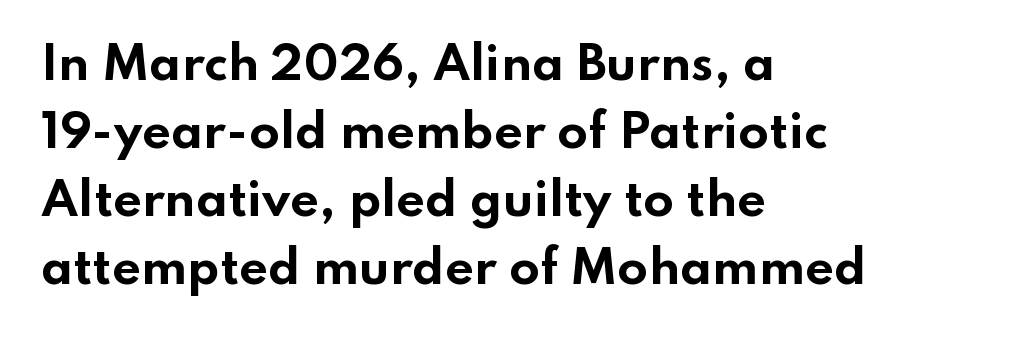
{"serif": "no", "italic": "no", "bold": "yes", "weight": "bold", "width": "wide", "stroke_contrast": "low", "x_height": "small", "monospaced": "no", "underline": "no", "align": "left", "line_spacing": "normal", "line_spacing_ratio": 1.51, "letter_spacing": "normal", "letter_spacing_em": 0.0, "glyph_px": 45}
